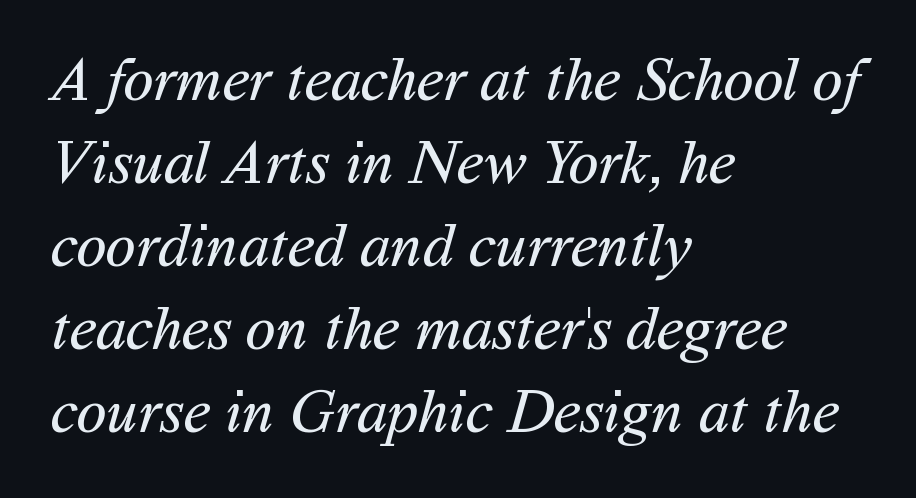
The image shows 62 px regular-weight sans-serif type; set left-aligned, normal line spacing (1.34x), normal letter spacing, not underlined; medium stroke contrast and a medium x-height.
